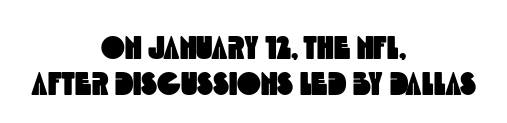
Q: Is the typeface a serif or a sans-serif typeface? A: Sans-serif.
Q: Is the text underlined? A: No.
Q: How is the paragraph aligned? A: Centered.
Q: Is the spacing between letters normal or unusually wide? A: Normal.
Q: Is the spacing between lines tight, normal or loose? A: Tight.
Q: Width (condensed, normal, or wide)? A: Condensed.
Q: x-height? A: Large.
Q: Monospaced? A: No.
